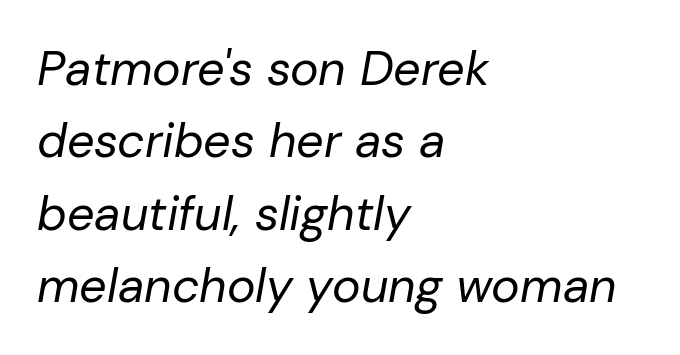
{"italic": "yes", "lean": "right", "slant_degrees": 10, "bold": "no", "weight": "regular", "width": "normal", "stroke_contrast": "low", "x_height": "medium", "monospaced": "no", "underline": "no", "align": "left", "line_spacing": "normal", "line_spacing_ratio": 1.51, "letter_spacing": "normal", "letter_spacing_em": 0.0, "glyph_px": 48}
